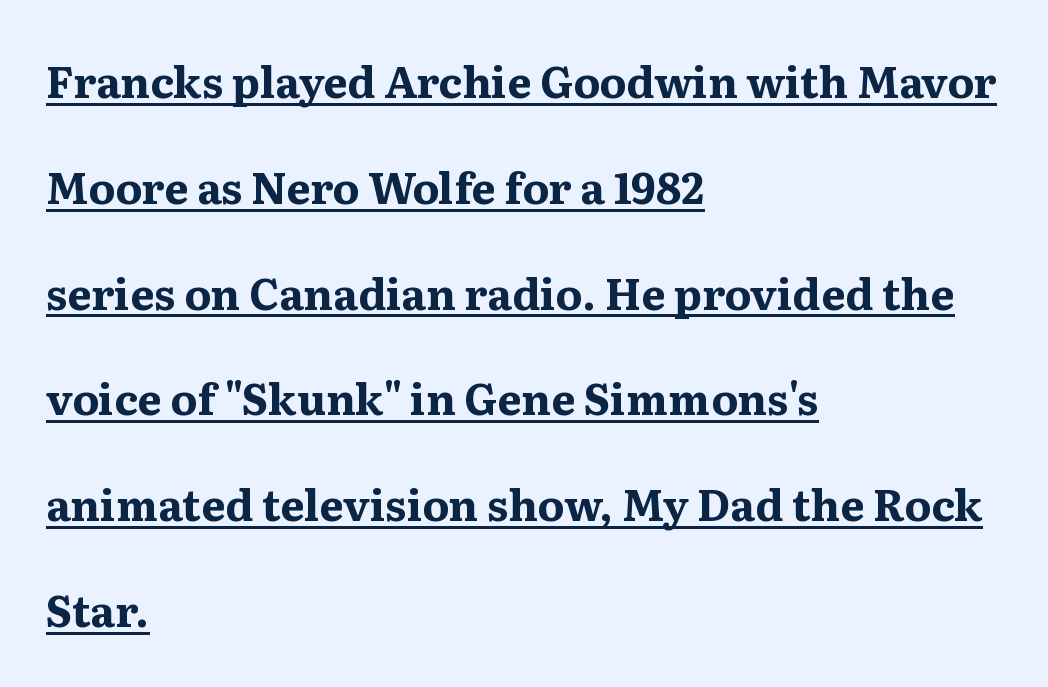
How are the letters spaced? Ordinarily, with no added tracking. Like a heading marked for emphasis, these lines bear an underscore. How heavy is the stroke? Heavy — this is a bold. The paragraph shown leans on its left margin. Each letter keeps its own natural width here, so spacing adapts to shape. Designer's note — italics off, roman on.
